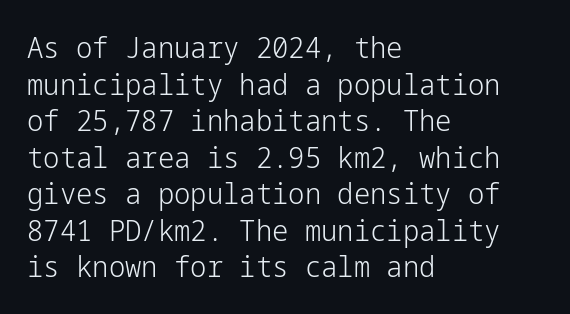
The image shows 29 px light sans-serif type, upright; set left-aligned, normal line spacing (1.26x), normal letter spacing, not underlined; low stroke contrast and a medium x-height.
